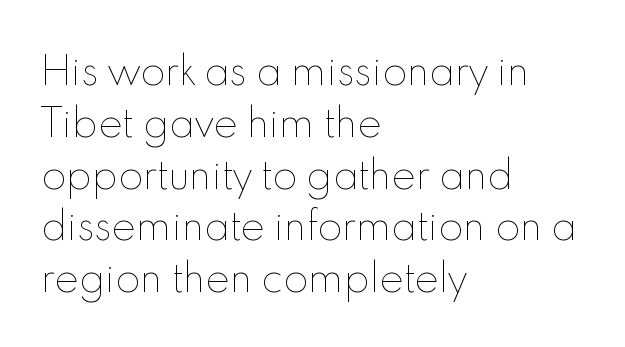
{"italic": "no", "bold": "no", "weight": "thin", "width": "normal", "x_height": "small", "monospaced": "no", "underline": "no", "align": "left", "line_spacing": "normal", "line_spacing_ratio": 1.4, "letter_spacing": "normal", "letter_spacing_em": 0.0, "glyph_px": 37}
